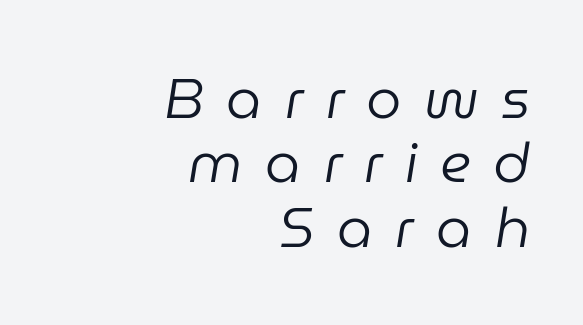
{"italic": "yes", "lean": "right", "slant_degrees": 9, "bold": "no", "weight": "regular", "width": "normal", "stroke_contrast": "low", "x_height": "medium", "monospaced": "no", "underline": "no", "align": "right", "line_spacing": "tight", "line_spacing_ratio": 1.15, "letter_spacing": "wide", "letter_spacing_em": 0.4, "glyph_px": 56}
